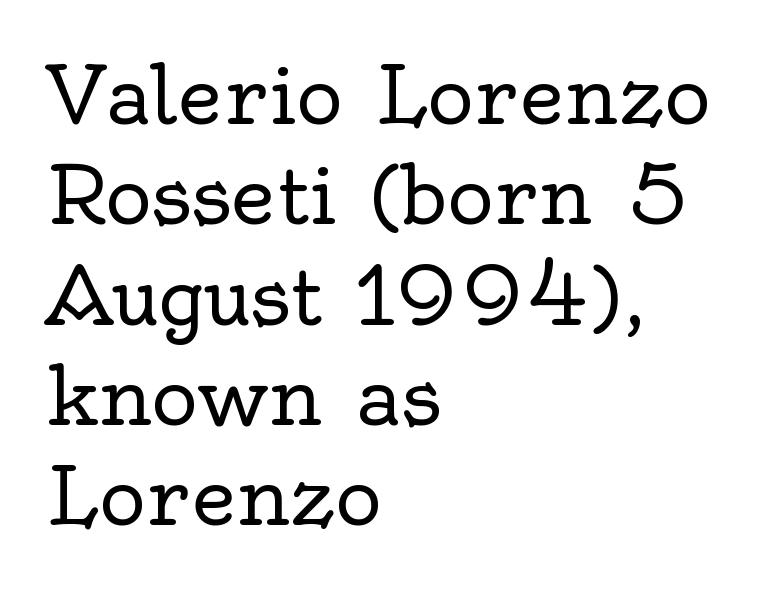
The image shows 79 px regular-weight serif type, upright; set left-aligned, normal line spacing (1.27x), normal letter spacing, not underlined; a small x-height.
